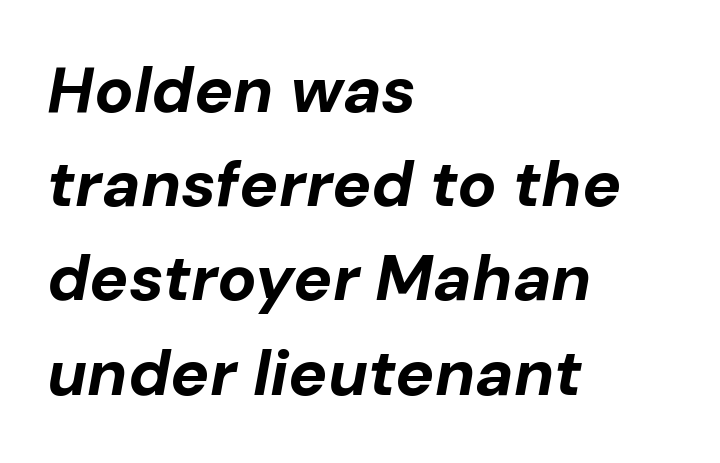
Caption: bold face, heavy strokes. The tracking reads as untouched default to a designer's eye. You could not count columns in this text — the font is proportionally spaced. Observe the lean: these are italic letterforms. Alignment: flush left. Glance below the letters and you will spot only blank space.
